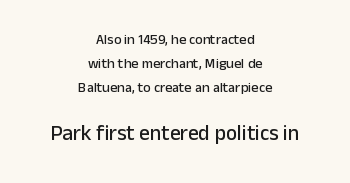
The image shows 21 px text type, upright; set centered, line spacing 1.71x, normal letter spacing, not underlined; the second (bottom) block is 1.5x larger.
